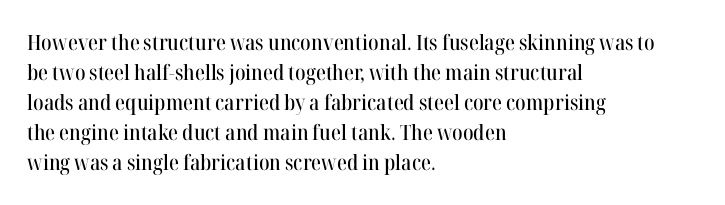
{"italic": "no", "underline": "no", "align": "left", "line_spacing": "normal", "line_spacing_ratio": 1.43, "letter_spacing": "normal", "letter_spacing_em": 0.0, "glyph_px": 21}
